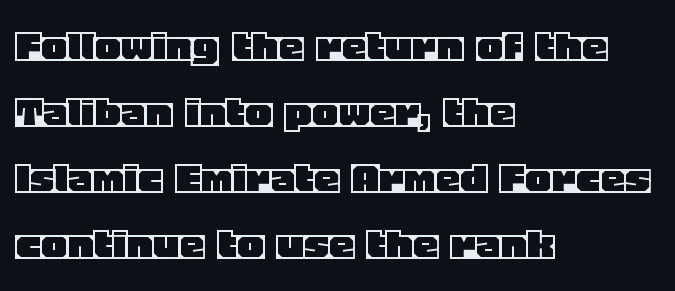
{"italic": "no", "width": "normal", "x_height": "large", "monospaced": "no", "underline": "no", "align": "left", "line_spacing": "normal", "line_spacing_ratio": 1.32, "letter_spacing": "normal", "letter_spacing_em": 0.0, "glyph_px": 50}
